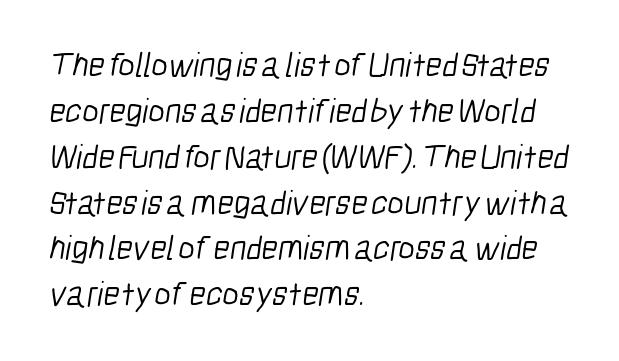
Interline gaps are of average width in this sample. Check under the words: just untouched page. This sample uses a sans-serif face. Think of a printed novel: that variable character pitch is what you see here. Ink coverage per letter is moderate at most.
